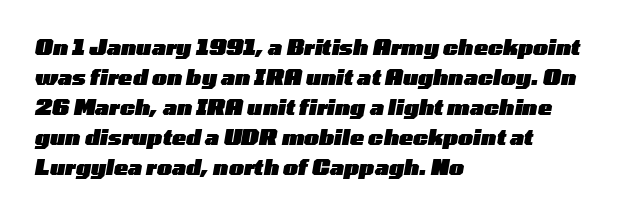
Q: Is the text bold? A: Yes.
Q: Is the text italic (slanted)? A: Yes, it leans right by about 10 degrees.
Q: Is the text underlined? A: No.
Q: How is the paragraph aligned? A: Left-aligned.
Q: Is the spacing between letters normal or unusually wide? A: Normal.
Q: Is the spacing between lines tight, normal or loose? A: Normal.
